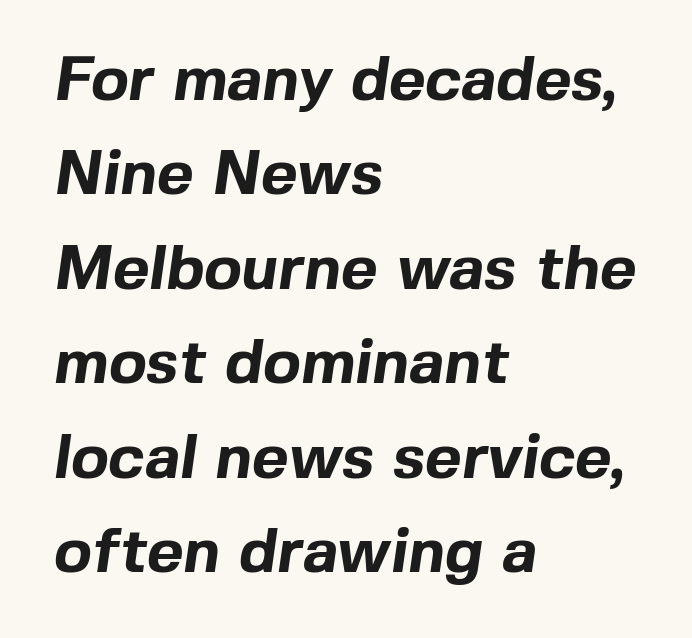
Lines of text with bare space underneath. The ragged edge is on the right, which tells us the setting is flush left. Plenty of ink on the page — the face is bold. In terms of leading, this rendering sits right in the middle. Spacing between characters is what you'd get straight out of the box. Looks like regular typesetting: each glyph gets only the width it needs.
